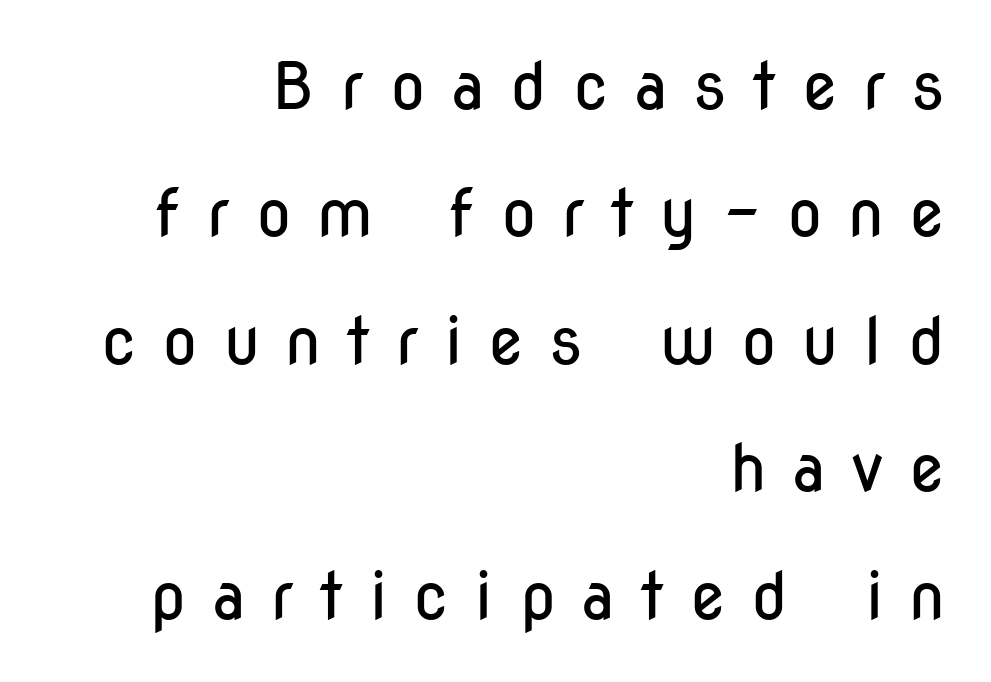
Q: Is the text bold? A: No.
Q: Is the text italic (slanted)? A: No, it is upright.
Q: Is the typeface a serif or a sans-serif typeface? A: Sans-serif.
Q: Is the text underlined? A: No.
Q: How is the paragraph aligned? A: Right-aligned.
Q: Is the spacing between letters normal or unusually wide? A: Unusually wide.
Q: Is the spacing between lines tight, normal or loose? A: Loose.
Q: Width (condensed, normal, or wide)? A: Condensed.
Q: Stroke contrast? A: Low.
Q: x-height? A: Medium.
Q: Monospaced? A: No.
